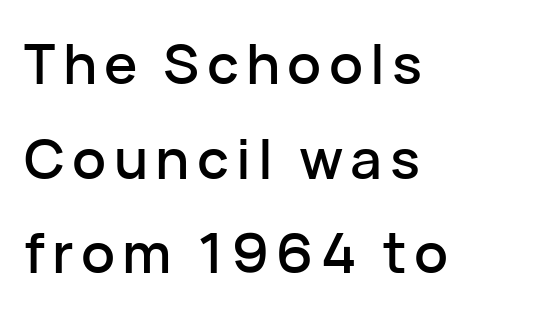
The image shows 56 px sans-serif type, upright; set left-aligned, normal line spacing (1.69x), not underlined; low stroke contrast and a medium x-height.
